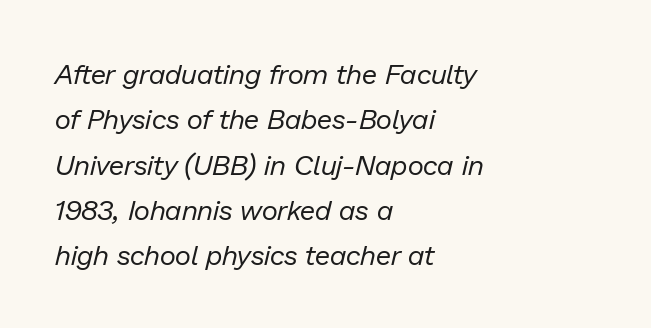
{"italic": "yes", "lean": "right", "slant_degrees": 13, "bold": "no", "weight": "regular", "width": "normal", "stroke_contrast": "low", "x_height": "medium", "monospaced": "no", "underline": "no", "align": "left", "line_spacing": "normal", "line_spacing_ratio": 1.62, "letter_spacing": "normal", "letter_spacing_em": 0.0, "glyph_px": 28}
